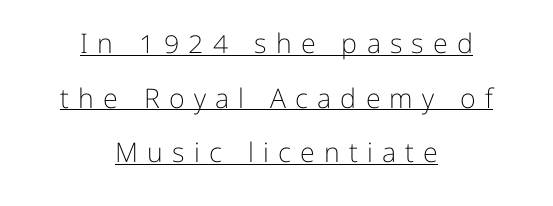
The image shows 27 px text type, upright; set centered, loose line spacing (2.02x), unusually wide letter spacing (+0.34 em), underlined.
